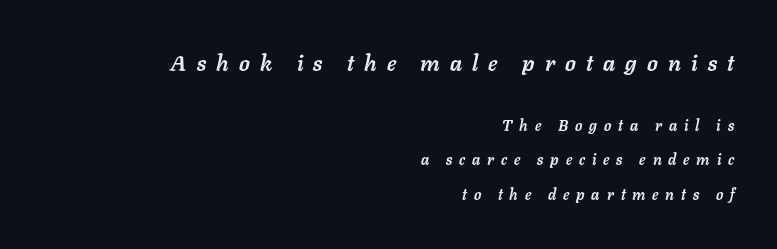
The image shows 22 px bold type, italic (leaning right); set right-aligned, loose line spacing (2.32x), unusually wide letter spacing (+0.46 em), not underlined; the first (top) block is 1.47x larger.
